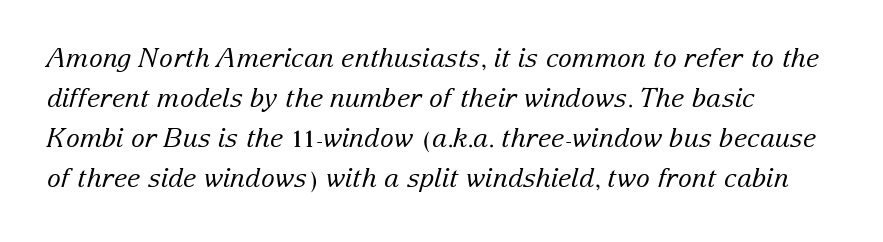
The image shows 26 px text type, italic (leaning right); set left-aligned, normal line spacing (1.54x), normal letter spacing, not underlined.
